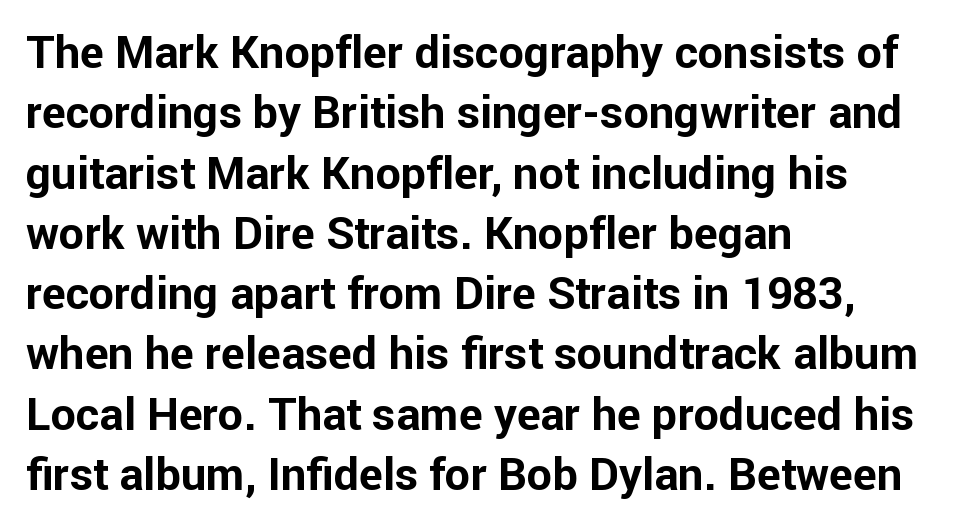
{"serif": "no", "italic": "no", "bold": "yes", "weight": "bold", "width": "normal", "stroke_contrast": "low", "x_height": "medium", "monospaced": "no", "underline": "no", "align": "left", "line_spacing": "normal", "line_spacing_ratio": 1.34, "letter_spacing": "normal", "letter_spacing_em": 0.0, "glyph_px": 45}
